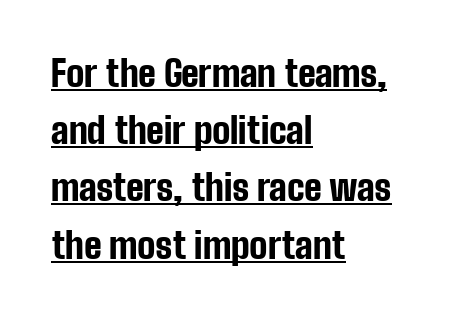
Q: Is the text bold? A: Yes.
Q: Is the text italic (slanted)? A: No, it is upright.
Q: Is the typeface a serif or a sans-serif typeface? A: Sans-serif.
Q: Is the text underlined? A: Yes.
Q: How is the paragraph aligned? A: Left-aligned.
Q: Is the spacing between letters normal or unusually wide? A: Normal.
Q: Is the spacing between lines tight, normal or loose? A: Normal.
Q: Width (condensed, normal, or wide)? A: Condensed.
Q: Stroke contrast? A: Low.
Q: x-height? A: Medium.
Q: Monospaced? A: No.
